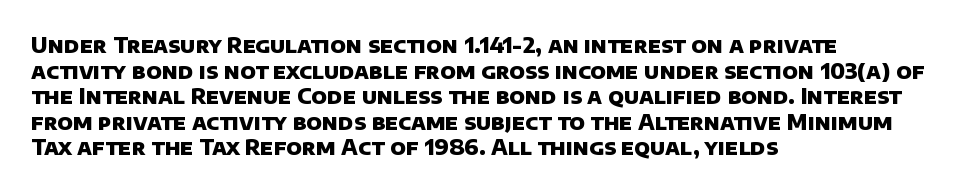
The image shows 21 px bold type; set left-aligned, line spacing 1.22x, normal letter spacing, not underlined.
